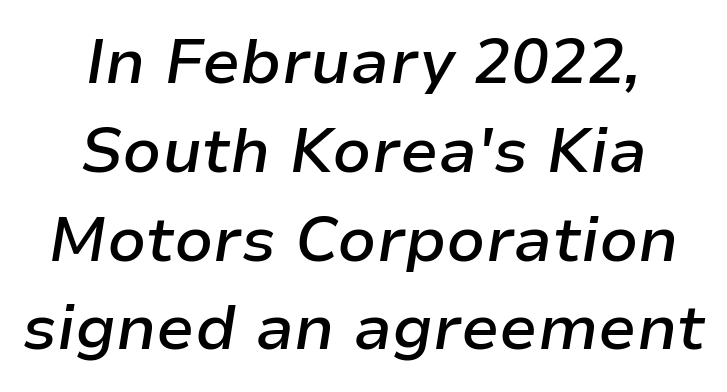
The image shows 63 px semibold type, italic (leaning right); set centered, normal line spacing (1.41x), normal letter spacing, not underlined; low stroke contrast and a medium x-height.
